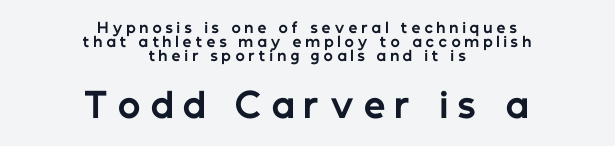
{"serif": "no", "italic": "no", "bold": "yes", "weight": "bold", "width": "normal", "stroke_contrast": "low", "x_height": "medium", "monospaced": "no", "underline": "no", "align": "center", "line_spacing": "tight", "line_spacing_ratio": 0.99, "letter_spacing": "wide", "letter_spacing_em": 0.28, "larger_block": "second", "size_ratio": 2.43, "glyph_px": 34}
